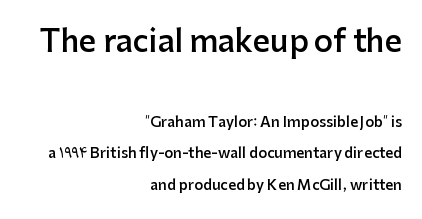
Q: Is the text bold? A: Semi-bold.
Q: Is the text italic (slanted)? A: No, it is upright.
Q: Is the typeface a serif or a sans-serif typeface? A: Sans-serif.
Q: Is the text underlined? A: No.
Q: How is the paragraph aligned? A: Right-aligned.
Q: Is the spacing between letters normal or unusually wide? A: Normal.
Q: Is the spacing between lines tight, normal or loose? A: Loose.
Q: Which block of text is set in a larger size, the first (top) or the second (bottom)? A: The first (top) one.
Q: Width (condensed, normal, or wide)? A: Normal.
Q: Stroke contrast? A: Low.
Q: x-height? A: Medium.
Q: Monospaced? A: No.
